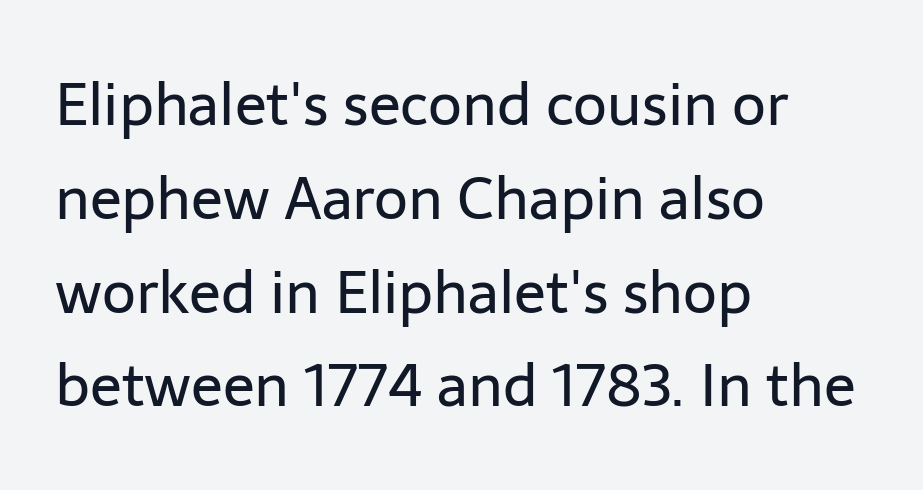
{"serif": "no", "italic": "no", "bold": "no", "weight": "regular", "width": "normal", "stroke_contrast": "low", "x_height": "medium", "monospaced": "no", "underline": "no", "align": "left", "line_spacing": "normal", "line_spacing_ratio": 1.59, "letter_spacing": "normal", "letter_spacing_em": 0.0, "glyph_px": 59}
